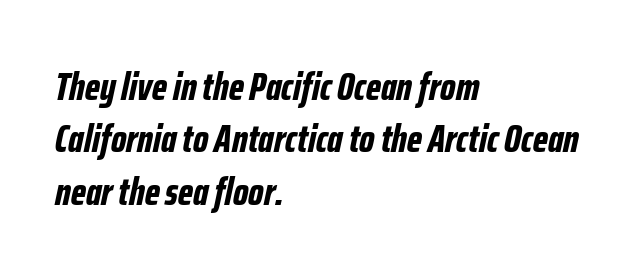
Q: Is the text bold? A: Yes.
Q: Is the text italic (slanted)? A: Yes, it leans right by about 12 degrees.
Q: Is the text underlined? A: No.
Q: How is the paragraph aligned? A: Left-aligned.
Q: Is the spacing between letters normal or unusually wide? A: Normal.
Q: Is the spacing between lines tight, normal or loose? A: Normal.
Q: Width (condensed, normal, or wide)? A: Condensed.
Q: Stroke contrast? A: Low.
Q: x-height? A: Medium.
Q: Monospaced? A: No.
